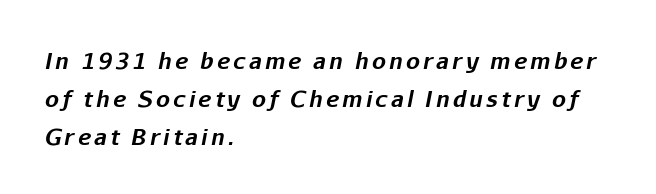
{"italic": "yes", "lean": "right", "slant_degrees": 11, "bold": "yes", "underline": "no", "align": "left", "line_spacing_ratio": 1.72, "glyph_px": 22}
